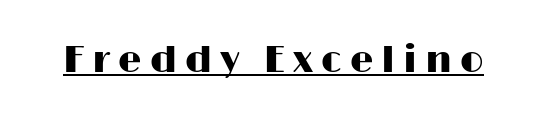
{"serif": "no", "italic": "no", "width": "wide", "stroke_contrast": "high", "x_height": "medium", "monospaced": "no", "underline": "yes", "letter_spacing": "wide", "letter_spacing_em": 0.22, "glyph_px": 37}
